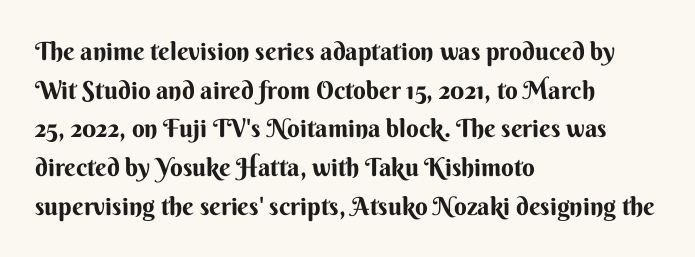
The image shows 25 px text type, upright; set left-aligned, normal line spacing (1.55x), normal letter spacing, not underlined.
